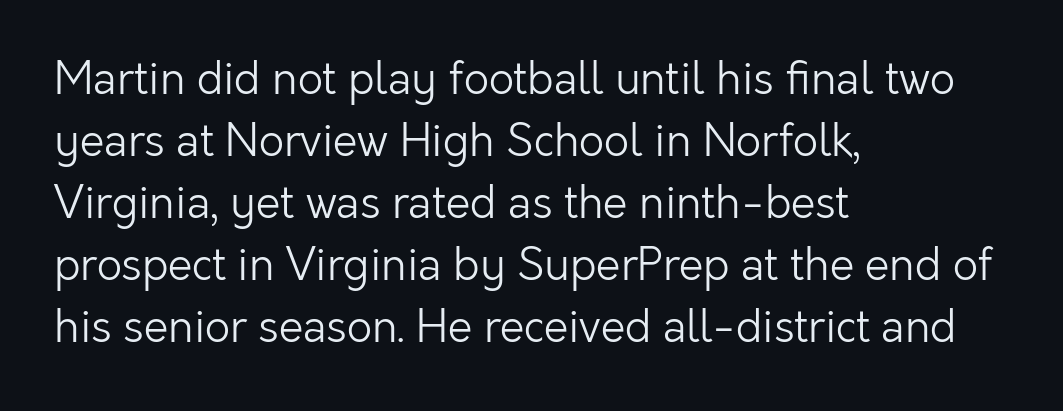
The image shows 44 px light sans-serif type, upright; set left-aligned, normal line spacing (1.41x), normal letter spacing, not underlined; low stroke contrast and a medium x-height.
